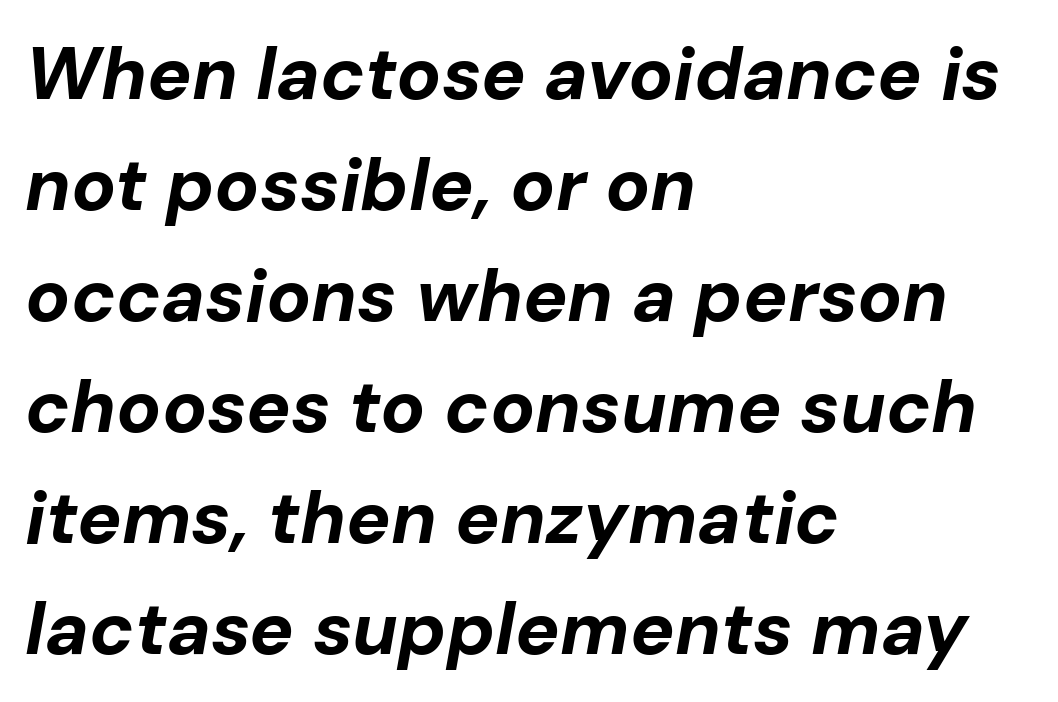
Q: Is the text bold? A: Yes.
Q: Is the text italic (slanted)? A: Yes, it leans right by about 10 degrees.
Q: Is the text underlined? A: No.
Q: How is the paragraph aligned? A: Left-aligned.
Q: Is the spacing between letters normal or unusually wide? A: Normal.
Q: Is the spacing between lines tight, normal or loose? A: Normal.
Q: Width (condensed, normal, or wide)? A: Normal.
Q: Stroke contrast? A: Low.
Q: x-height? A: Medium.
Q: Monospaced? A: No.
